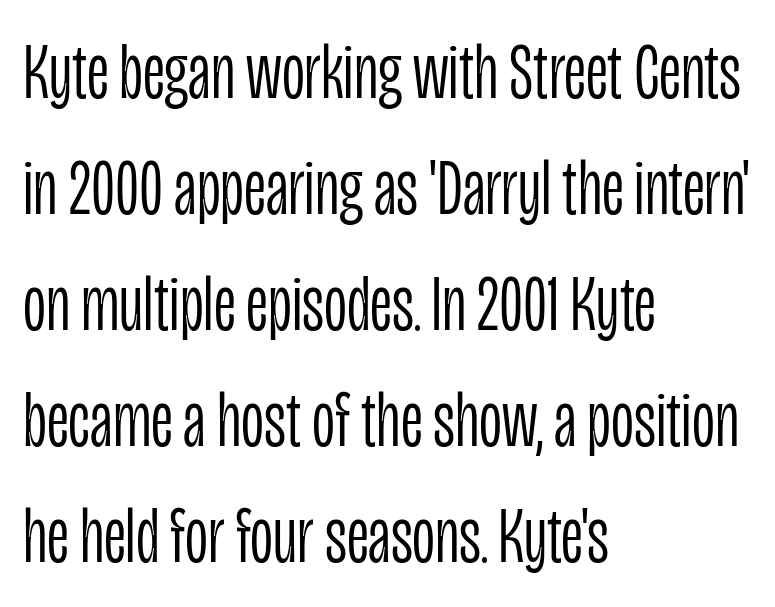
The image shows 80 px light, condensed sans-serif type, upright; set left-aligned, normal line spacing (1.45x), normal letter spacing, not underlined; low stroke contrast and a large x-height.
